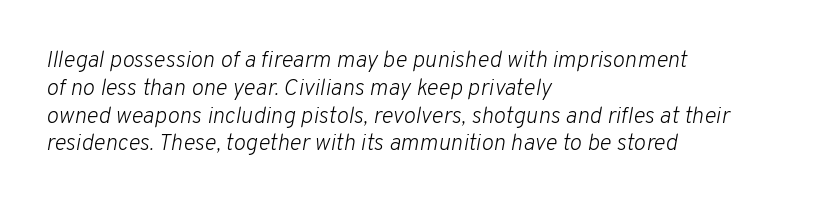
Q: Is the text bold? A: No.
Q: Is the text italic (slanted)? A: Yes, it leans right by about 10 degrees.
Q: Is the text underlined? A: No.
Q: How is the paragraph aligned? A: Left-aligned.
Q: Is the spacing between letters normal or unusually wide? A: Normal.
